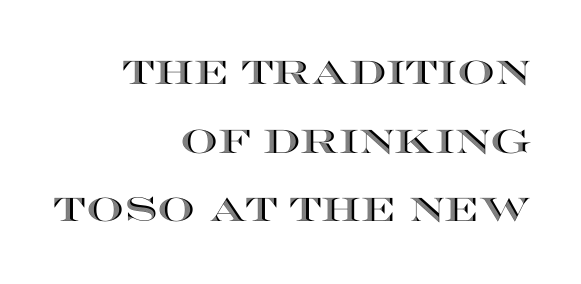
Q: Is the text italic (slanted)? A: No, it is upright.
Q: Is the text underlined? A: No.
Q: How is the paragraph aligned? A: Right-aligned.
Q: Is the spacing between letters normal or unusually wide? A: Normal.
Q: Is the spacing between lines tight, normal or loose? A: Loose.
Q: Width (condensed, normal, or wide)? A: Wide.
Q: x-height? A: Large.
Q: Monospaced? A: No.
